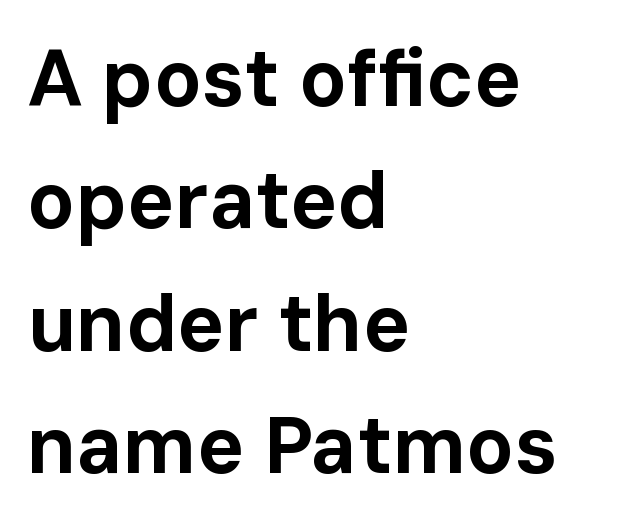
The image shows 79 px bold sans-serif type, upright; set left-aligned, normal line spacing (1.55x), normal letter spacing, not underlined; low stroke contrast and a medium x-height.
